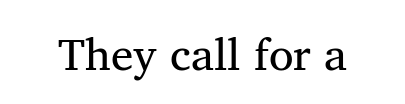
Q: Is the text bold? A: No.
Q: Is the typeface a serif or a sans-serif typeface? A: Serif.
Q: Is the text underlined? A: No.
Q: Is the spacing between letters normal or unusually wide? A: Normal.
Q: Width (condensed, normal, or wide)? A: Normal.
Q: Stroke contrast? A: Medium.
Q: x-height? A: Medium.
Q: Monospaced? A: No.
